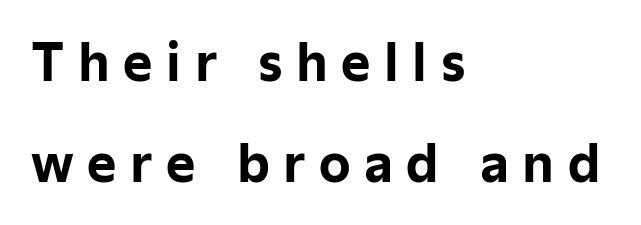
Q: Is the text bold? A: Yes.
Q: Is the text italic (slanted)? A: No, it is upright.
Q: Is the typeface a serif or a sans-serif typeface? A: Sans-serif.
Q: Is the text underlined? A: No.
Q: How is the paragraph aligned? A: Left-aligned.
Q: Is the spacing between letters normal or unusually wide? A: Unusually wide.
Q: Is the spacing between lines tight, normal or loose? A: Loose.
Q: Width (condensed, normal, or wide)? A: Normal.
Q: Stroke contrast? A: Low.
Q: x-height? A: Medium.
Q: Monospaced? A: No.
